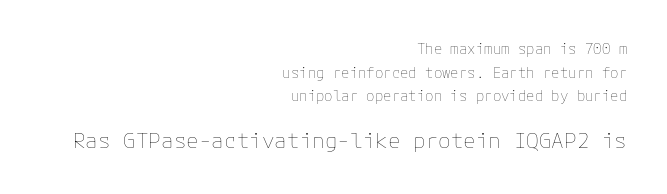
Line spacing here is normal. The lines are quadded right. Nothing heavy about these letters — not bold at all. Block two is the big one; block one sits smaller above it. Underline: absent. The axis of the letterforms is exactly vertical.
